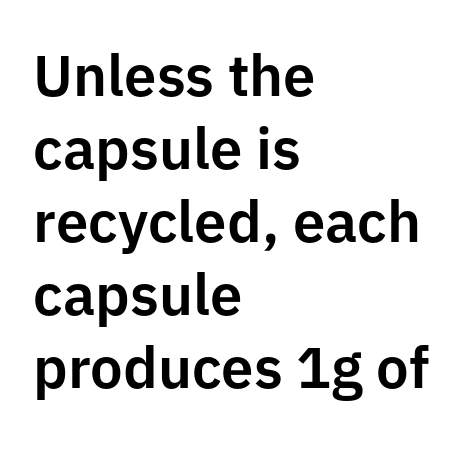
The image shows 58 px sans-serif type, upright; set left-aligned, normal line spacing (1.26x), normal letter spacing, not underlined; low stroke contrast and a medium x-height.
